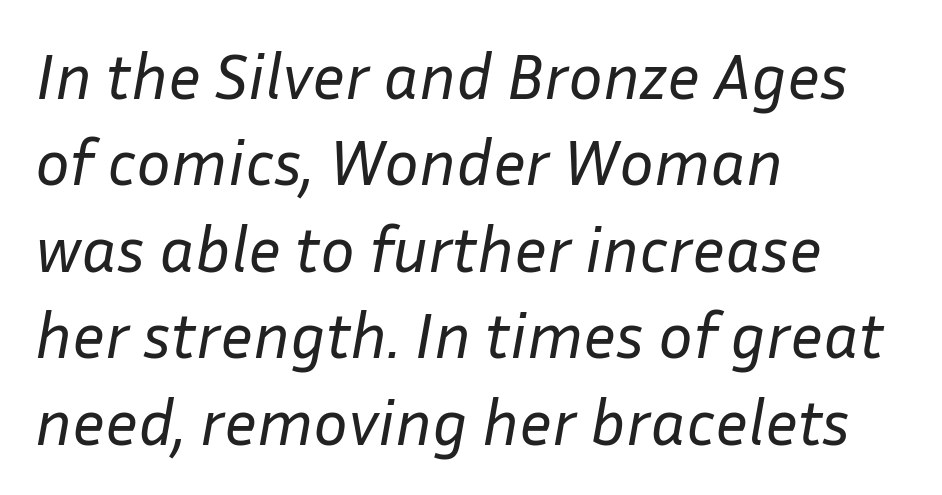
The image shows 65 px regular-weight type, italic (leaning right); set left-aligned, normal line spacing (1.33x), normal letter spacing, not underlined; low stroke contrast and a medium x-height.
